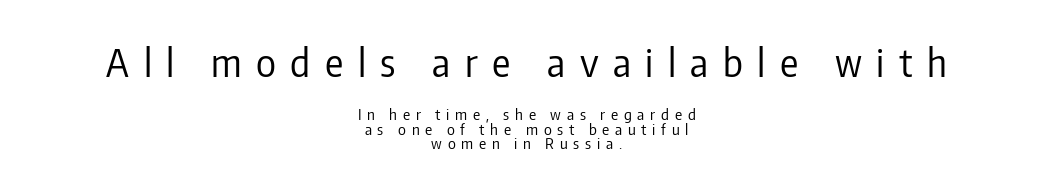
The characters are drawn with everyday or finer stroke widths. Short note: letters widely spaced. Italic? Not at all — the glyphs are vertical. The glyphs are unaccompanied by any horizontal stroke below them. Which chunk is bigger? The first one — the top block dwarfs the bottom. Each new line begins almost immediately beneath the previous one.
